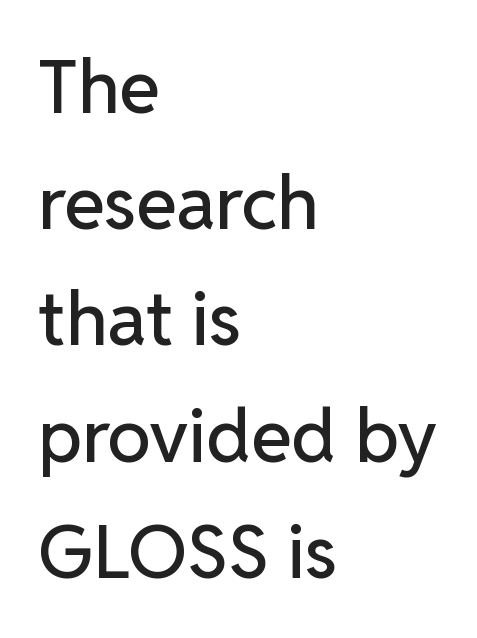
{"serif": "no", "italic": "no", "width": "normal", "stroke_contrast": "low", "x_height": "medium", "monospaced": "no", "underline": "no", "align": "left", "line_spacing": "normal", "line_spacing_ratio": 1.57, "letter_spacing": "normal", "letter_spacing_em": 0.0, "glyph_px": 74}
